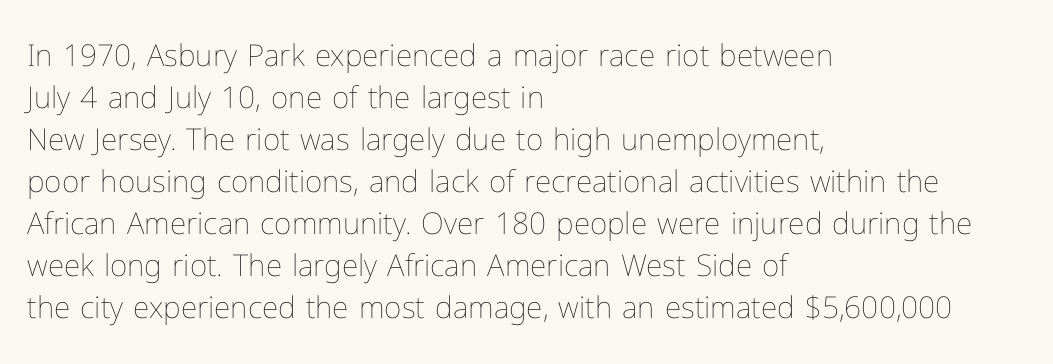
Q: Is the text bold? A: No.
Q: Is the text italic (slanted)? A: No, it is upright.
Q: Is the text underlined? A: No.
Q: How is the paragraph aligned? A: Left-aligned.
Q: Is the spacing between letters normal or unusually wide? A: Normal.
Q: Is the spacing between lines tight, normal or loose? A: Normal.
Q: Width (condensed, normal, or wide)? A: Normal.
Q: Stroke contrast? A: Low.
Q: x-height? A: Medium.
Q: Monospaced? A: No.
